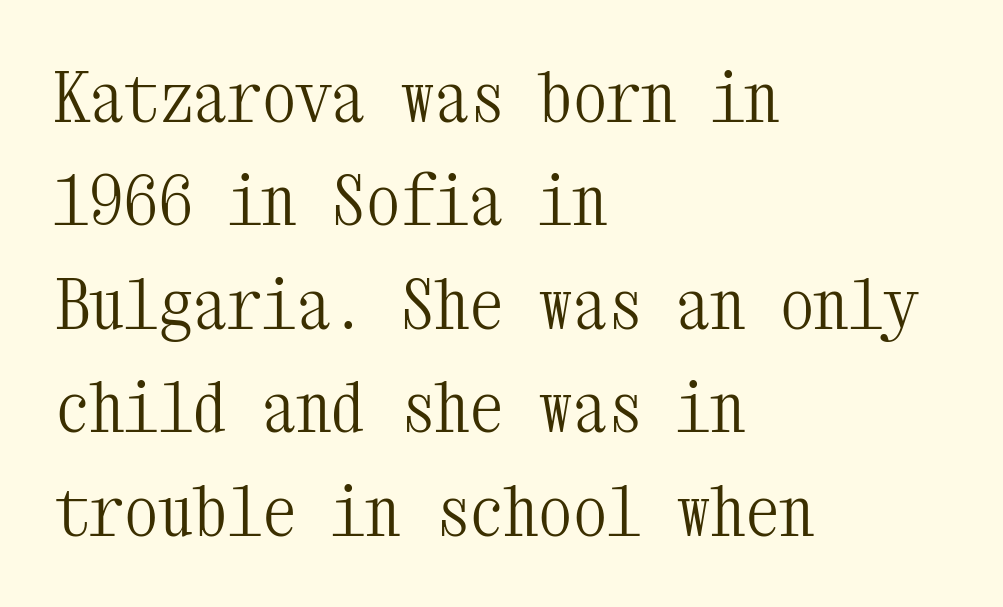
Does the copy run flush right? No — it runs flush left. Ordinary non-slanted type is in use. The rows are spaced the way most documents space them. Yep, those are serifs on the letters.
